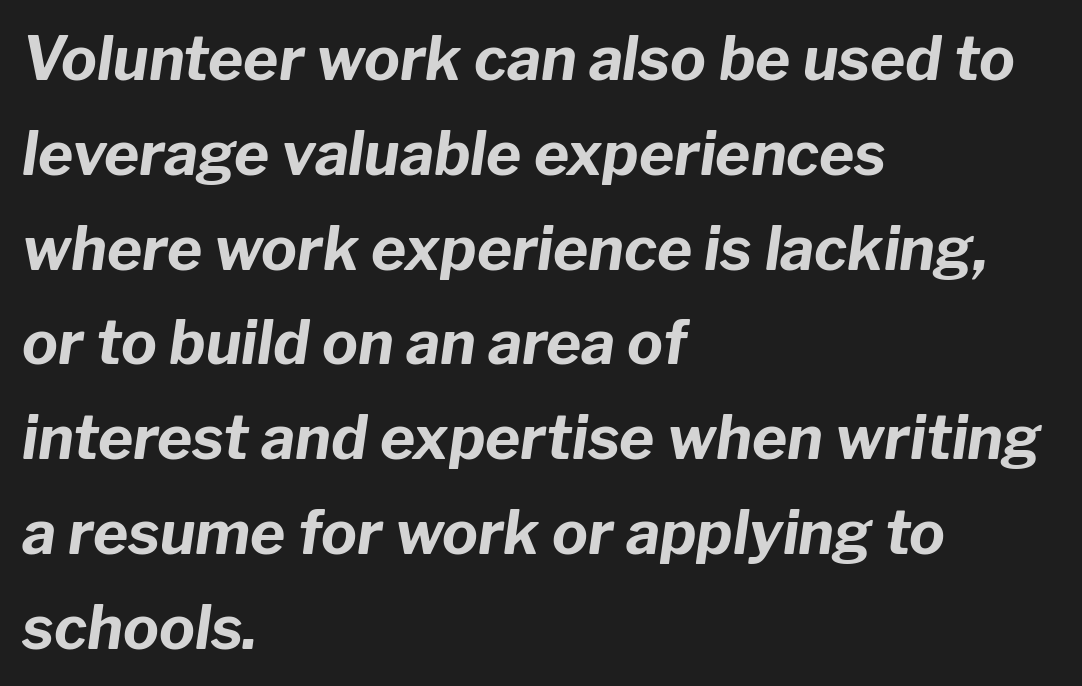
Descenders are the only things crossing below the line. Compared with an ordinary text face, these strokes are far heavier — a full bold. Each line starts at the same left margin while the right side varies. A typesetter would call this proportional, since set widths differ per character. The letters sit at their default tracking, neither squeezed nor spread.
